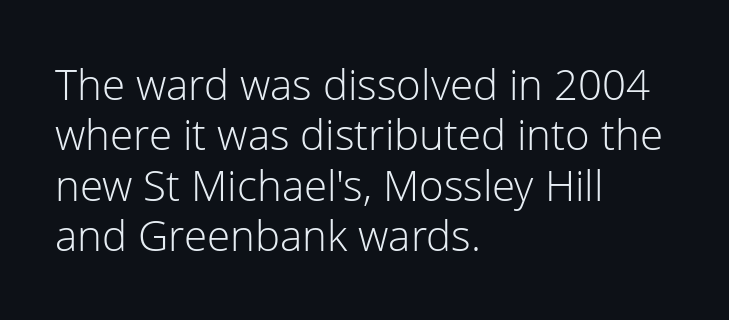
Q: Is the text bold? A: No.
Q: Is the text italic (slanted)? A: No, it is upright.
Q: Is the typeface a serif or a sans-serif typeface? A: Sans-serif.
Q: Is the text underlined? A: No.
Q: How is the paragraph aligned? A: Left-aligned.
Q: Is the spacing between letters normal or unusually wide? A: Normal.
Q: Width (condensed, normal, or wide)? A: Normal.
Q: Stroke contrast? A: Low.
Q: x-height? A: Medium.
Q: Monospaced? A: No.
